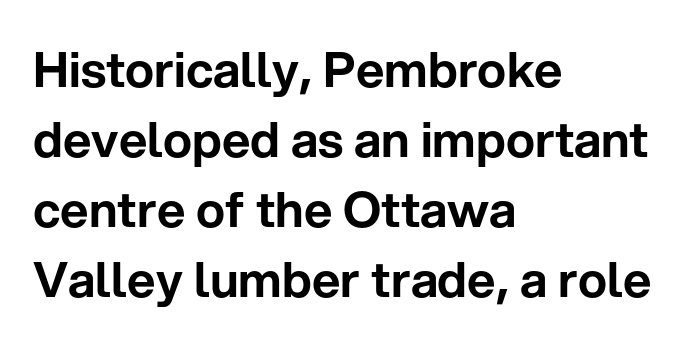
Q: Is the text italic (slanted)? A: No, it is upright.
Q: Is the typeface a serif or a sans-serif typeface? A: Sans-serif.
Q: Is the text underlined? A: No.
Q: How is the paragraph aligned? A: Left-aligned.
Q: Is the spacing between letters normal or unusually wide? A: Normal.
Q: Is the spacing between lines tight, normal or loose? A: Normal.
Q: Width (condensed, normal, or wide)? A: Normal.
Q: Stroke contrast? A: Low.
Q: x-height? A: Medium.
Q: Monospaced? A: No.
